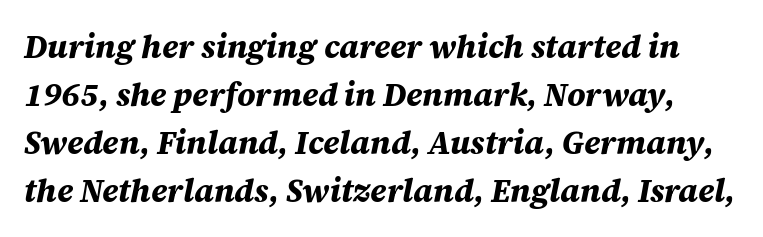
Honestly, the letter spacing is just normal — you wouldn't notice it. Varying glyph widths throughout — classic text-font behaviour. Set as a true bold cut, around the 700 mark. A bare baseline throughout the passage.
